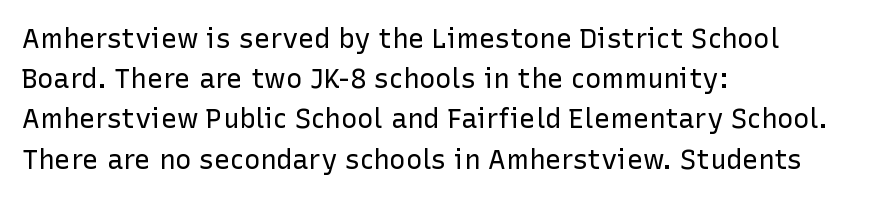
{"italic": "no", "bold": "no", "underline": "no", "align": "left", "line_spacing": "normal", "line_spacing_ratio": 1.49, "letter_spacing": "normal", "letter_spacing_em": 0.0, "glyph_px": 27}
